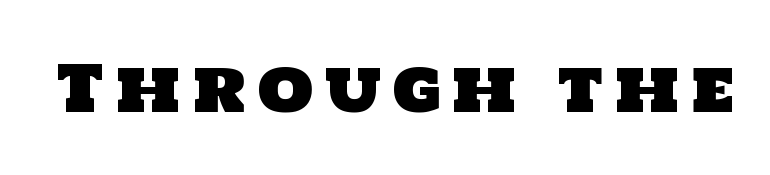
{"serif": "no", "width": "normal", "stroke_contrast": "low", "x_height": "large", "monospaced": "no", "underline": "no", "glyph_px": 64}
